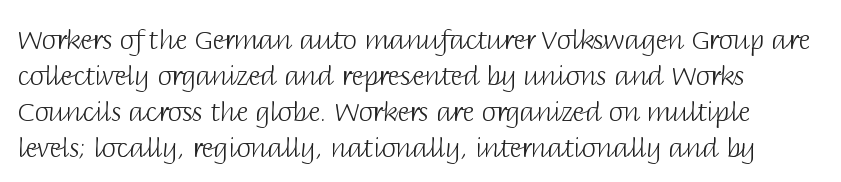
The image shows 26 px text type, upright; set normal line spacing (1.38x), normal letter spacing, not underlined.
